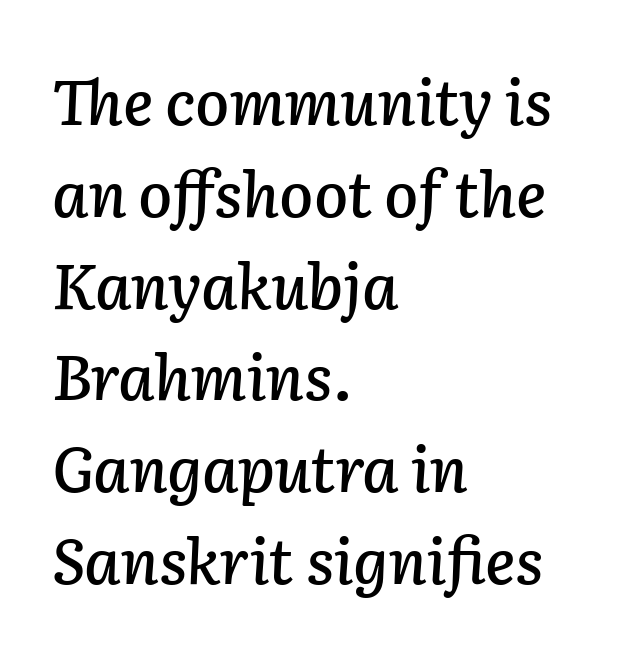
Tall strokes in this sample are angled rather than plumb. The paragraph has a hard left edge and a soft right edge. Proportional: the letters do not fall into vertical columns. A typesetter would call this leading conventional body-copy spacing. You could call the tracking neutral — neither tight nor loose.
